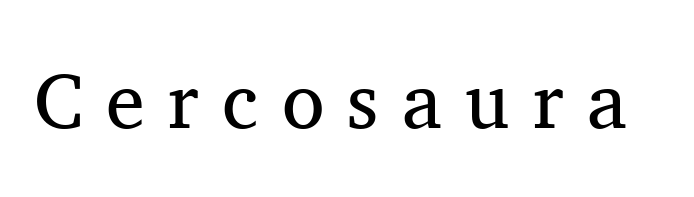
Summary of weight: not heavy and not bold. The rendering uses natural spacing where letterforms have individual widths. This is the regular roman posture of the typeface. Check where the strokes stop: tiny serifs finish them off. This rendering features lettering with no underline.
